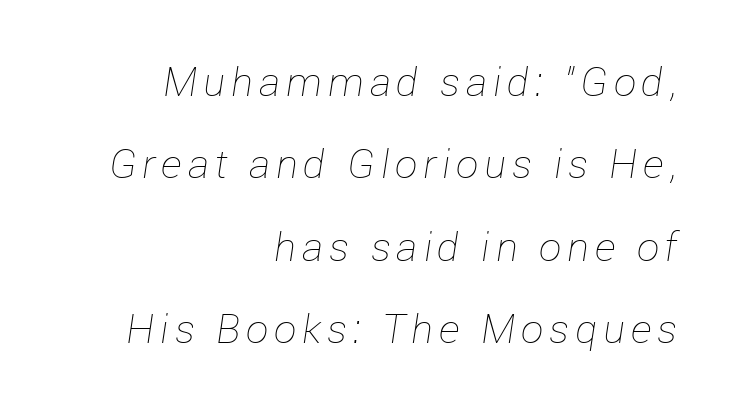
Weight class: somewhere from thin through regular. When letters slant like this, we call the style italic. How would I describe the line gaps? Wide and relaxed. Nobody drew a line under any word here. Note the varied advance widths — an 'i' is clearly narrower than an 'm'.
